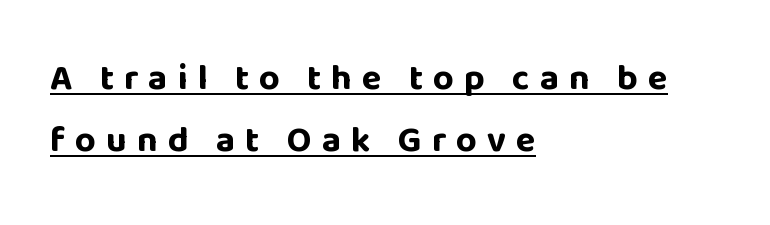
The image shows 36 px bold sans-serif type, upright; set left-aligned, line spacing 1.73x, unusually wide letter spacing (+0.28 em), underlined; low stroke contrast and a large x-height.
